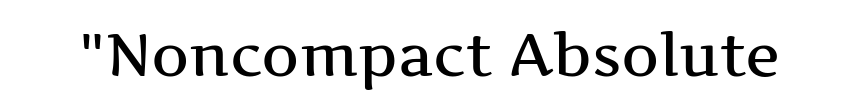
Old-style or modern, the face here clearly has serifs. Each letter keeps its own natural width here, so spacing adapts to shape. Words float on clear page, feet unadorned. Vertical strokes here are truly vertical.
